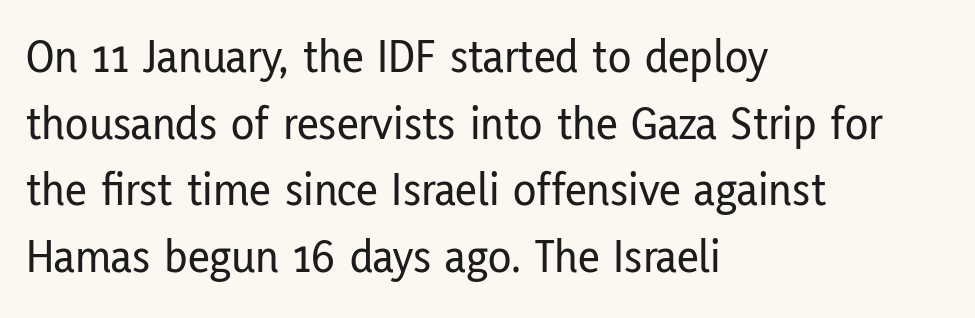
{"serif": "no", "italic": "no", "width": "condensed", "stroke_contrast": "low", "x_height": "medium", "monospaced": "no", "underline": "no", "align": "left", "line_spacing": "normal", "line_spacing_ratio": 1.39, "letter_spacing": "normal", "letter_spacing_em": 0.0, "glyph_px": 48}
